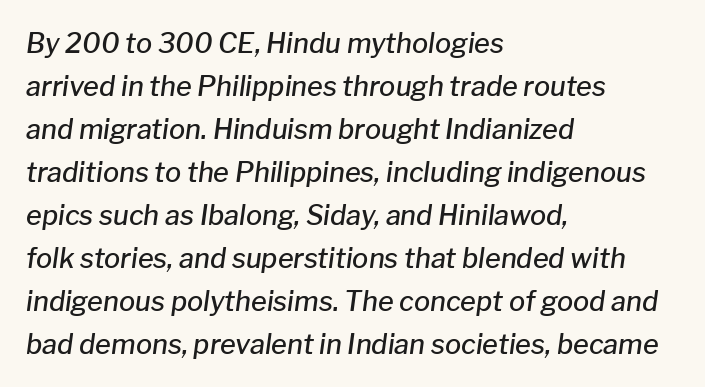
The image shows 27 px text type, italic (leaning right); set left-aligned, normal line spacing (1.59x), normal letter spacing, not underlined.
